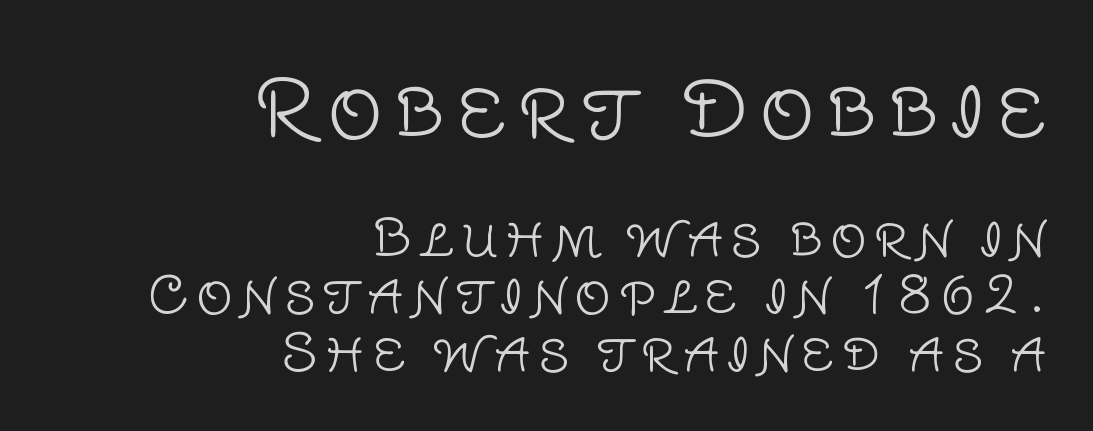
The image shows 77 px light sans-serif type; set right-aligned, tight line spacing (1.13x), not underlined; the first (top) block is 1.51x larger; low stroke contrast and a large x-height.
